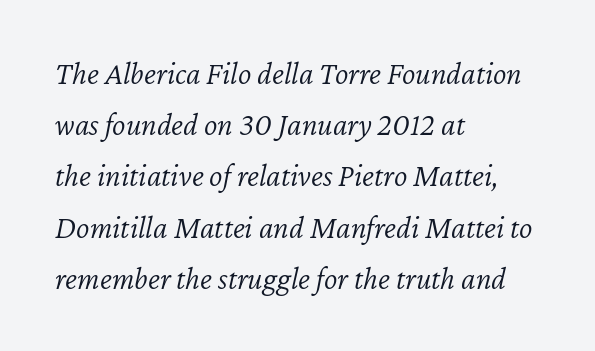
Vertical spacing — default. Honestly, the letter spacing is just normal — you wouldn't notice it. Unmarked baselines from the first word to the last. Which margin do the lines hug? The left one — the right edge is uneven. Every character sits at an angle, as italics do.
